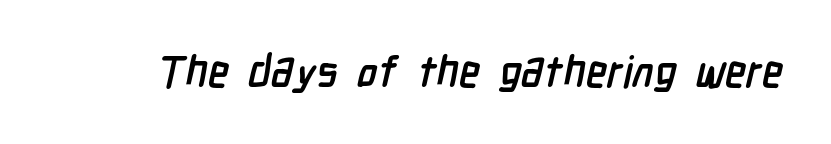
Is the type bold? Yes — the strokes are clearly thick and heavy. Looks like regular typesetting: each glyph gets only the width it needs. Tracking value appears to be zero — textbook default spacing. The designer went with a sans here, leaving each stem footless. The foot of each line stays bare and open.
